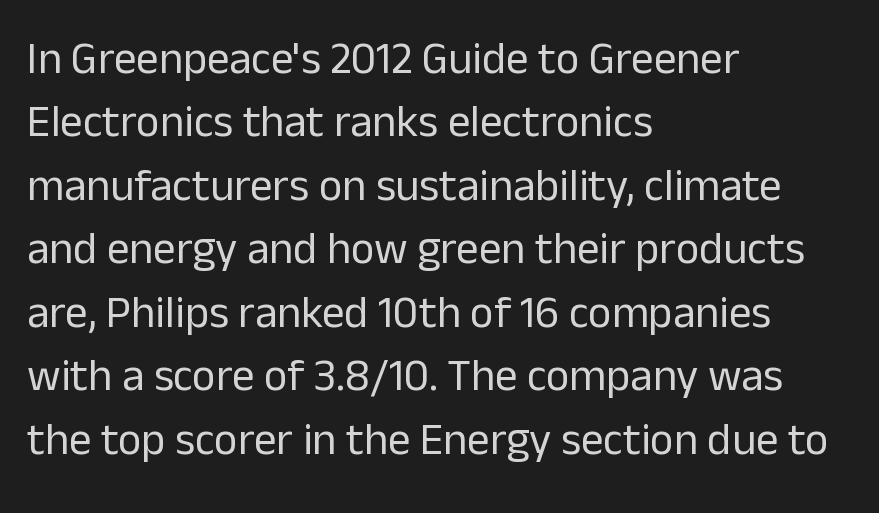
{"serif": "no", "italic": "no", "bold": "no", "weight": "regular", "width": "normal", "stroke_contrast": "low", "x_height": "medium", "monospaced": "no", "underline": "no", "align": "left", "line_spacing": "normal", "line_spacing_ratio": 1.41, "letter_spacing": "normal", "letter_spacing_em": 0.0, "glyph_px": 45}
